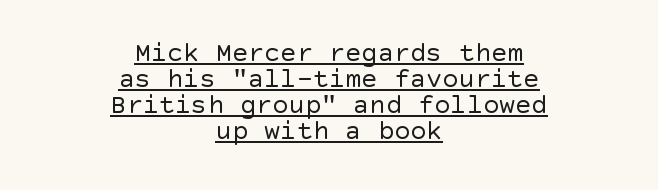
The image shows 27 px text type, upright; set centered, tight line spacing (0.96x), normal letter spacing, underlined.
